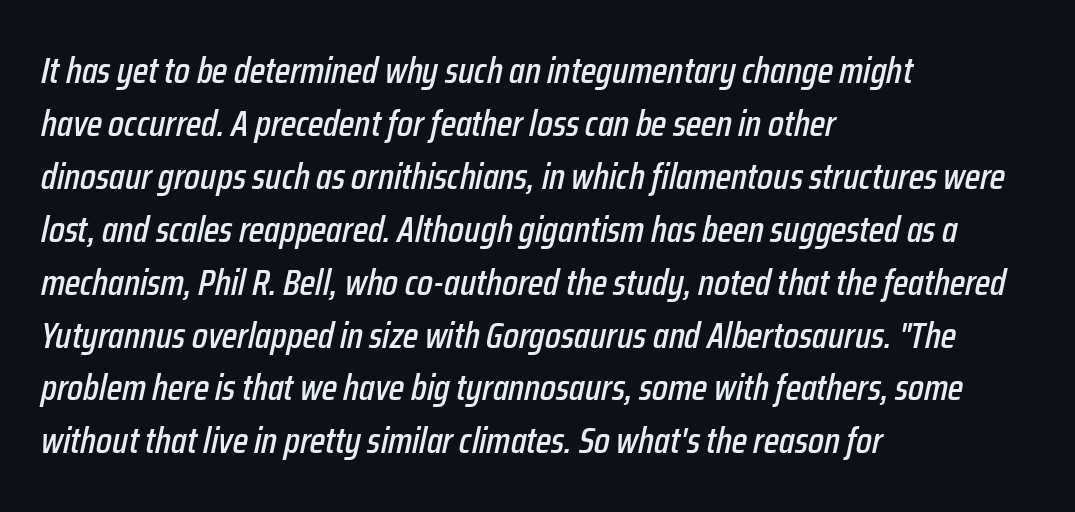
Quick note: interline space is typical. Here the designer chose a conventional face with non-uniform glyph widths. There is no visible air inserted between adjacent glyphs. Rule under the text: the space is simply empty. The specimen reads as italic at a glance. Compared with a centered layout, this one pins lines to the left instead.
